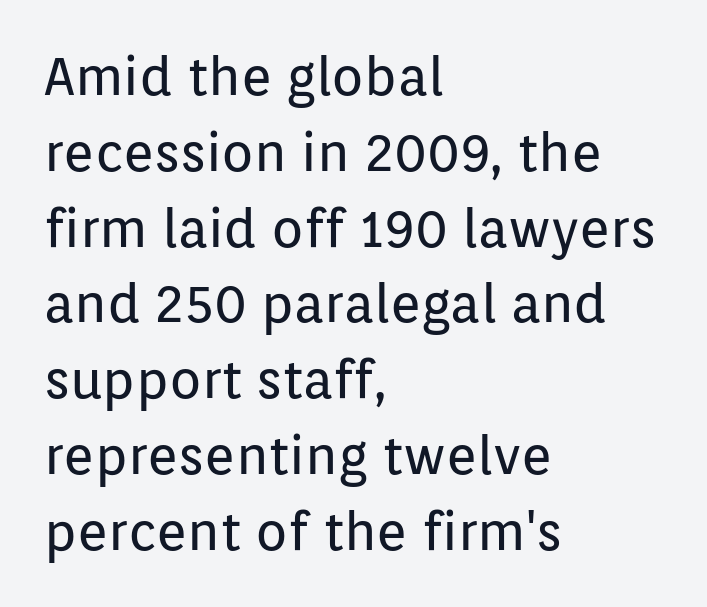
Q: Is the text bold? A: No.
Q: Is the text italic (slanted)? A: No, it is upright.
Q: Is the typeface a serif or a sans-serif typeface? A: Sans-serif.
Q: Is the text underlined? A: No.
Q: How is the paragraph aligned? A: Left-aligned.
Q: Is the spacing between letters normal or unusually wide? A: Normal.
Q: Is the spacing between lines tight, normal or loose? A: Normal.
Q: Width (condensed, normal, or wide)? A: Normal.
Q: Stroke contrast? A: Low.
Q: x-height? A: Medium.
Q: Monospaced? A: No.
